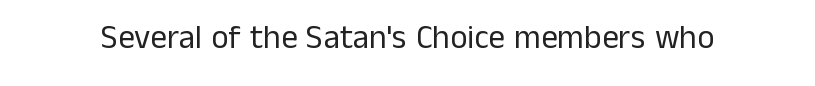
Q: Is the text bold? A: No.
Q: Is the text italic (slanted)? A: No, it is upright.
Q: Is the typeface a serif or a sans-serif typeface? A: Sans-serif.
Q: Is the text underlined? A: No.
Q: Is the spacing between letters normal or unusually wide? A: Normal.
Q: Width (condensed, normal, or wide)? A: Normal.
Q: Stroke contrast? A: Low.
Q: x-height? A: Medium.
Q: Monospaced? A: No.
